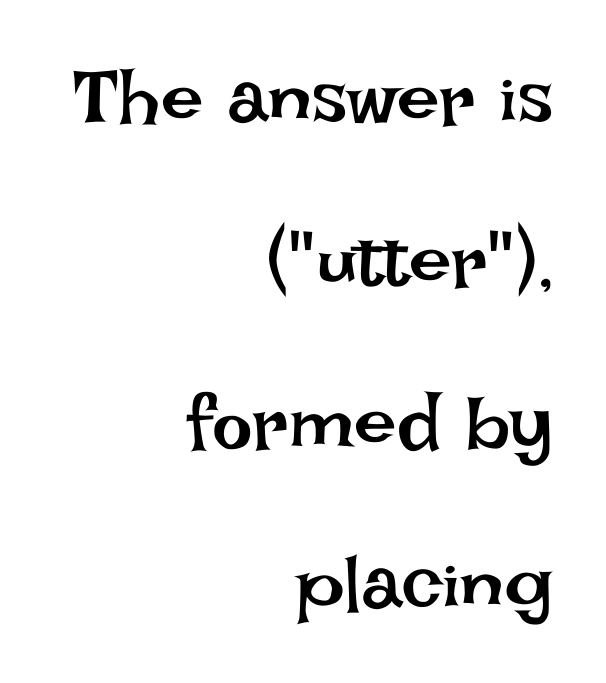
{"italic": "no", "bold": "no", "weight": "regular", "width": "normal", "stroke_contrast": "low", "x_height": "large", "monospaced": "no", "underline": "no", "align": "right", "line_spacing": "loose", "line_spacing_ratio": 2.13, "letter_spacing": "normal", "letter_spacing_em": 0.0, "glyph_px": 76}
